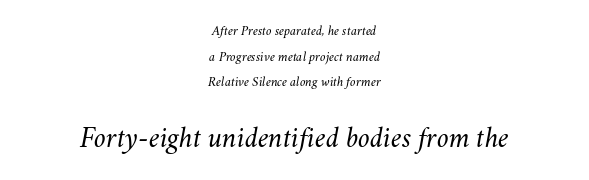
Q: Is the text bold? A: No.
Q: Is the text italic (slanted)? A: Yes, it leans right by about 11 degrees.
Q: Is the text underlined? A: No.
Q: How is the paragraph aligned? A: Centered.
Q: Is the spacing between letters normal or unusually wide? A: Normal.
Q: Which block of text is set in a larger size, the first (top) or the second (bottom)? A: The second (bottom) one.
Q: Width (condensed, normal, or wide)? A: Normal.
Q: Stroke contrast? A: Medium.
Q: x-height? A: Small.
Q: Monospaced? A: No.
